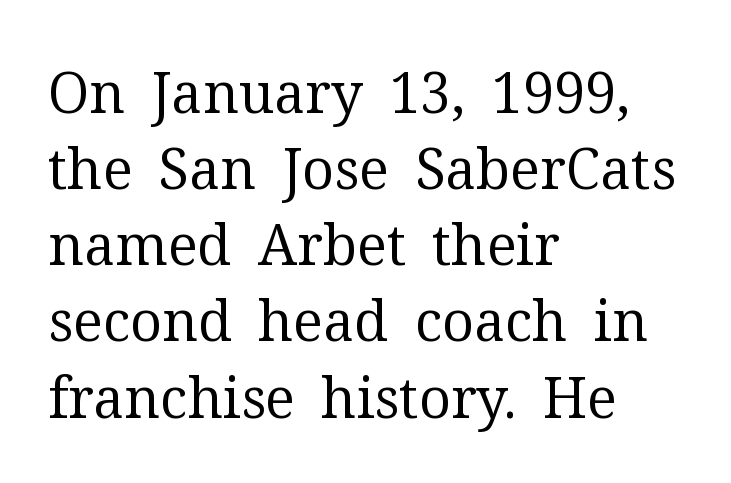
The image shows 56 px regular-weight serif type, upright; set left-aligned, normal line spacing (1.36x), normal letter spacing, not underlined; medium stroke contrast and a medium x-height.
